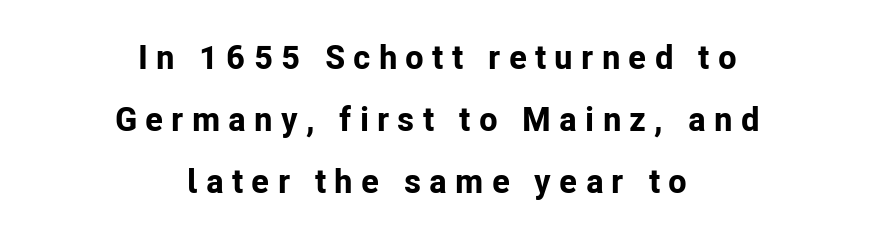
Q: Is the text bold? A: Yes.
Q: Is the text italic (slanted)? A: No, it is upright.
Q: Is the typeface a serif or a sans-serif typeface? A: Sans-serif.
Q: Is the text underlined? A: No.
Q: How is the paragraph aligned? A: Centered.
Q: Is the spacing between letters normal or unusually wide? A: Unusually wide.
Q: Width (condensed, normal, or wide)? A: Normal.
Q: Stroke contrast? A: Low.
Q: x-height? A: Medium.
Q: Monospaced? A: No.
